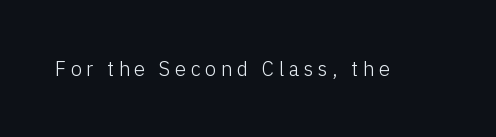
The image shows 20 px text type, upright; set unusually wide letter spacing (+0.23 em), not underlined.
